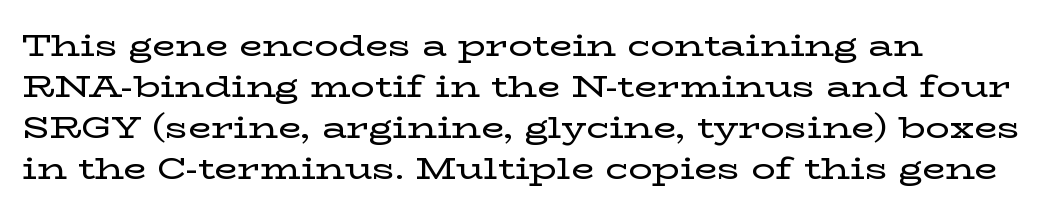
{"serif": "yes", "italic": "no", "width": "wide", "stroke_contrast": "low", "x_height": "medium", "monospaced": "no", "underline": "no", "align": "left", "line_spacing": "normal", "line_spacing_ratio": 1.37, "letter_spacing": "normal", "letter_spacing_em": 0.0, "glyph_px": 30}
